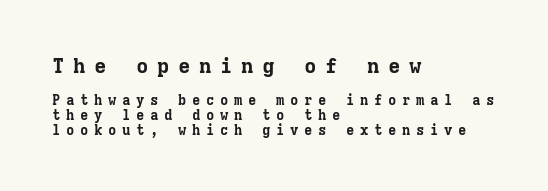
Q: Is the text bold? A: Yes.
Q: Is the text italic (slanted)? A: No, it is upright.
Q: Is the text underlined? A: No.
Q: How is the paragraph aligned? A: Left-aligned.
Q: Is the spacing between letters normal or unusually wide? A: Unusually wide.
Q: Is the spacing between lines tight, normal or loose? A: Tight.
Q: Which block of text is set in a larger size, the first (top) or the second (bottom)? A: The first (top) one.
